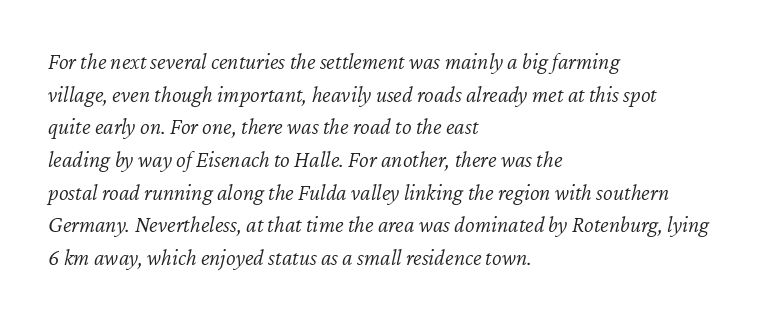
{"italic": "yes", "lean": "right", "slant_degrees": 12, "bold": "no", "underline": "no", "align": "left", "line_spacing": "normal", "line_spacing_ratio": 1.42, "letter_spacing": "normal", "letter_spacing_em": 0.0, "glyph_px": 23}
